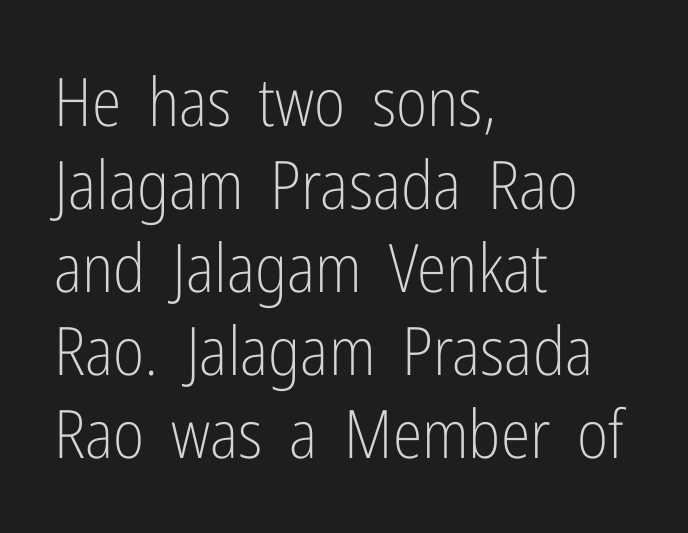
The image shows 67 px light, condensed sans-serif type, upright; set left-aligned, line spacing 1.24x, normal letter spacing, not underlined; low stroke contrast and a medium x-height.
